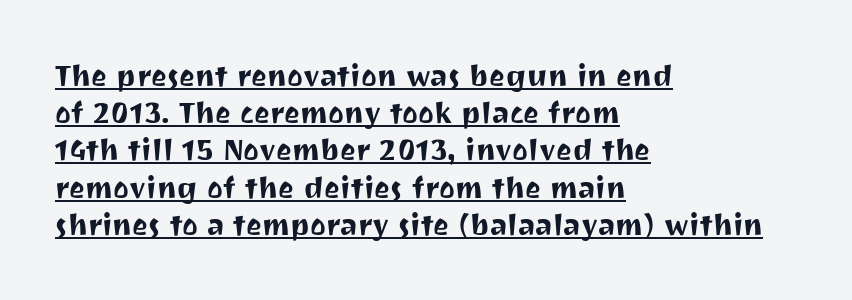
In CSS terms this would be text-align: left. No extra tracking has been applied to these lines. Underlined type. The lettering stays uniformly vertical, giving the passage a roman look. Nothing sits at the stroke ends, so this counts as sans-serif. Here the designer chose a conventional face with non-uniform glyph widths.
